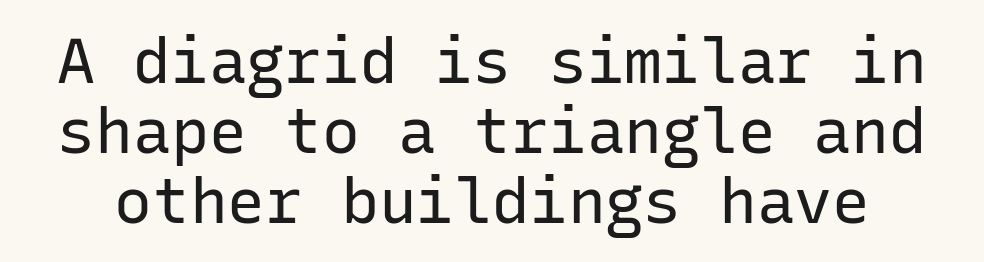
Q: Is the text bold? A: No.
Q: Is the text italic (slanted)? A: No, it is upright.
Q: Is the typeface a serif or a sans-serif typeface? A: Sans-serif.
Q: Is the text underlined? A: No.
Q: Is the spacing between letters normal or unusually wide? A: Normal.
Q: Is the spacing between lines tight, normal or loose? A: Tight.
Q: Width (condensed, normal, or wide)? A: Normal.
Q: Stroke contrast? A: Low.
Q: x-height? A: Medium.
Q: Monospaced? A: Yes.
